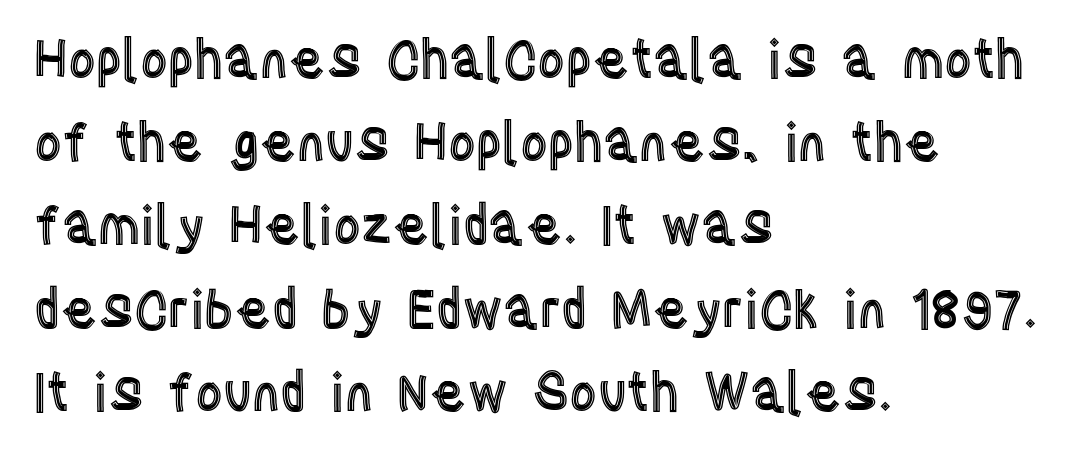
How would I describe the line gaps? Plain and ordinary. How are the letters spaced? Ordinarily, with no added tracking. Lines of text with bare space underneath. This sample has the flowing, uneven cadence of proportional lettering. In CSS terms this would be text-align: left. The axis of the letterforms is exactly vertical.
